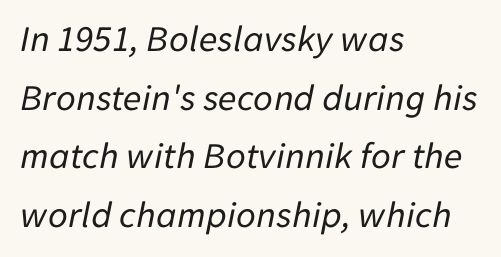
{"italic": "yes", "lean": "right", "slant_degrees": 11, "bold": "no", "weight": "regular", "width": "normal", "stroke_contrast": "low", "x_height": "medium", "monospaced": "no", "underline": "no", "align": "left", "line_spacing": "normal", "line_spacing_ratio": 1.54, "letter_spacing": "normal", "letter_spacing_em": 0.0, "glyph_px": 38}
